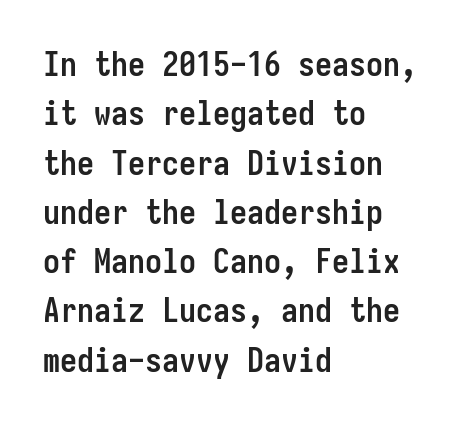
The image shows 34 px semibold, condensed sans-serif type, upright, monospaced; set left-aligned, normal line spacing (1.45x), normal letter spacing, not underlined; low stroke contrast and a medium x-height.
